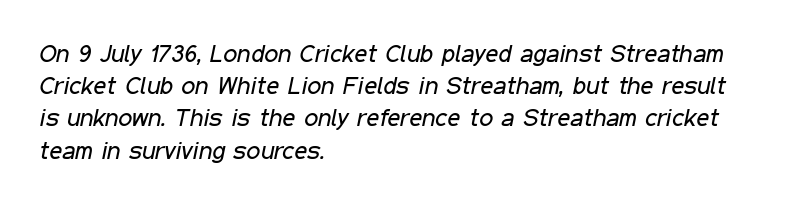
{"italic": "yes", "lean": "right", "slant_degrees": 11, "bold": "no", "underline": "no", "align": "left", "line_spacing": "normal", "line_spacing_ratio": 1.29, "letter_spacing": "normal", "letter_spacing_em": 0.0, "glyph_px": 25}
